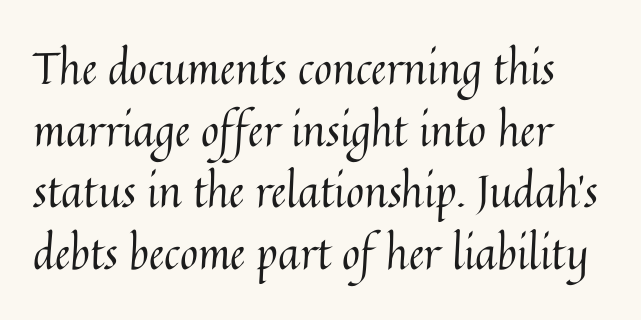
You could not count columns in this text — the font is proportionally spaced. Is there much room between lines? A standard amount, neither cramped nor airy. Check the space under the baseline: it is left empty.
